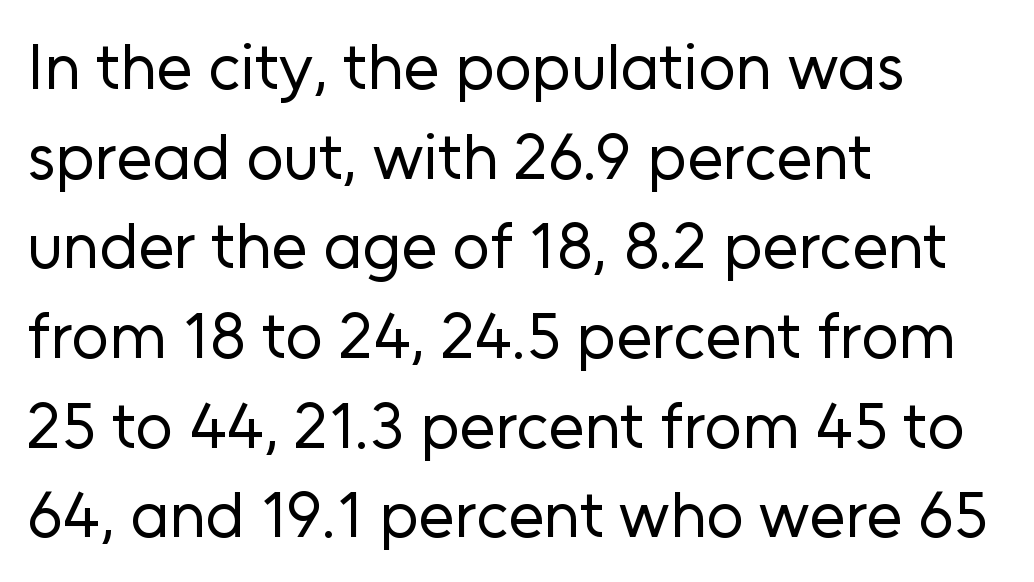
The passage shown stacks its lines at a standard gap. Character widths vary here, with narrow letters taking less room than wide ones. Compared with a typical body face, this is equally light or lighter still. These lines keep a tight, regular rhythm from letter to letter. The space beneath each line is pristine and unruled.
